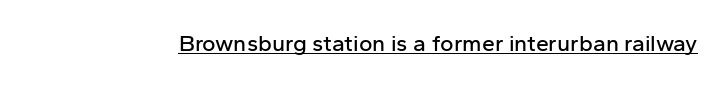
{"italic": "no", "underline": "yes", "letter_spacing": "normal", "letter_spacing_em": 0.0, "glyph_px": 23}
